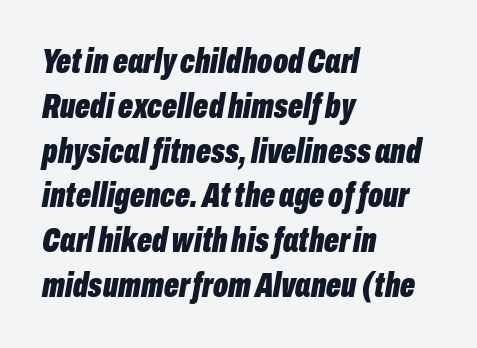
The image shows 35 px bold, condensed type, italic (leaning right); set left-aligned, normal line spacing (1.28x), normal letter spacing, not underlined; low stroke contrast and a medium x-height.
